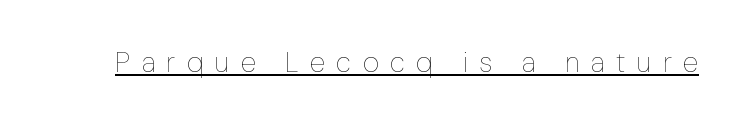
Q: Is the text bold? A: No.
Q: Is the text italic (slanted)? A: No, it is upright.
Q: Is the text underlined? A: Yes.
Q: Is the spacing between letters normal or unusually wide? A: Unusually wide.
Q: Width (condensed, normal, or wide)? A: Condensed.
Q: Stroke contrast? A: Low.
Q: x-height? A: Medium.
Q: Monospaced? A: No.
